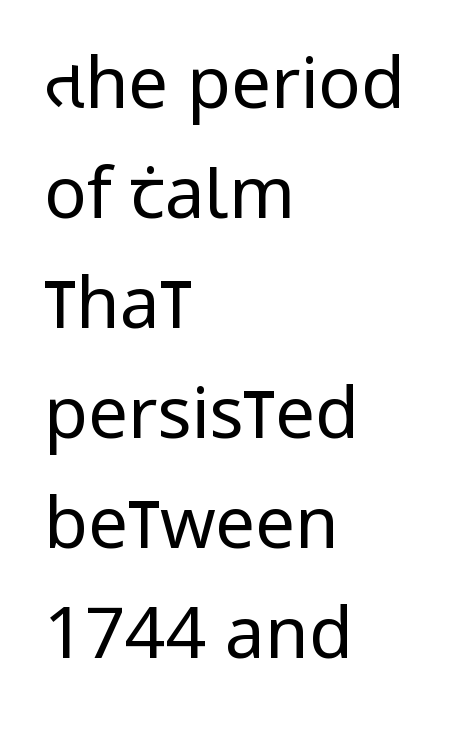
Q: Is the text bold? A: No.
Q: Is the text italic (slanted)? A: No, it is upright.
Q: Is the typeface a serif or a sans-serif typeface? A: Sans-serif.
Q: Is the text underlined? A: No.
Q: How is the paragraph aligned? A: Left-aligned.
Q: Is the spacing between letters normal or unusually wide? A: Normal.
Q: Is the spacing between lines tight, normal or loose? A: Normal.
Q: Width (condensed, normal, or wide)? A: Condensed.
Q: Stroke contrast? A: Low.
Q: x-height? A: Large.
Q: Monospaced? A: No.
